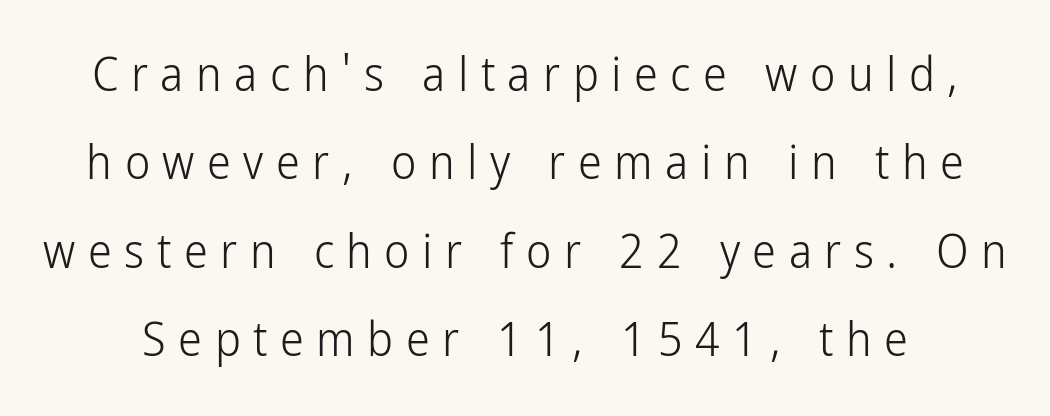
Q: Is the text bold? A: No.
Q: Is the text italic (slanted)? A: No, it is upright.
Q: Is the typeface a serif or a sans-serif typeface? A: Sans-serif.
Q: Is the text underlined? A: No.
Q: Is the spacing between letters normal or unusually wide? A: Unusually wide.
Q: Width (condensed, normal, or wide)? A: Condensed.
Q: Stroke contrast? A: Low.
Q: x-height? A: Medium.
Q: Monospaced? A: No.
